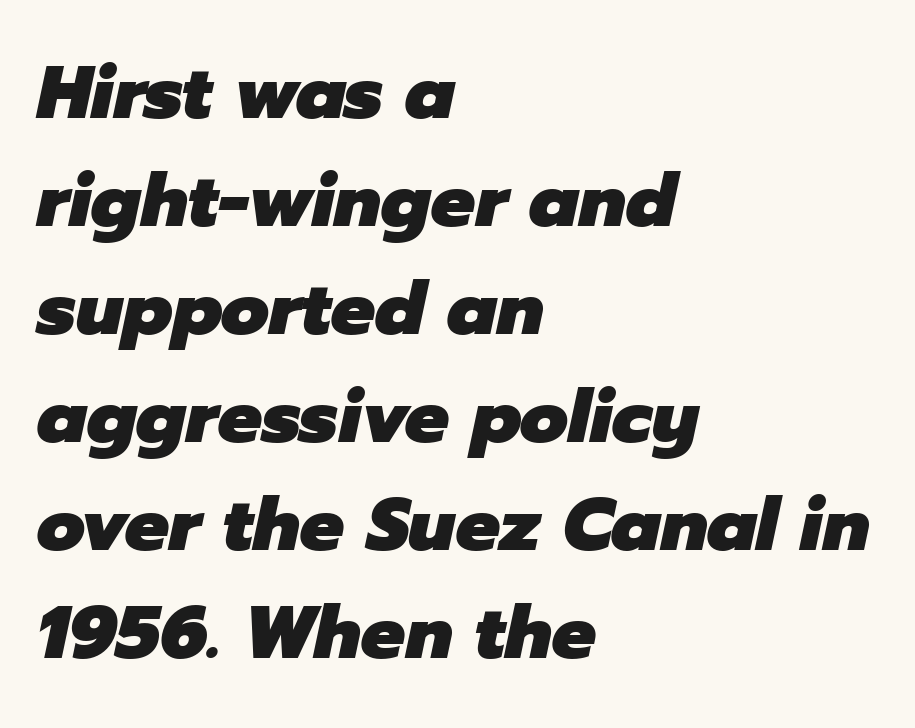
{"italic": "yes", "lean": "right", "slant_degrees": 12, "bold": "yes", "weight": "heavy", "width": "normal", "stroke_contrast": "low", "x_height": "medium", "monospaced": "no", "underline": "no", "align": "left", "line_spacing": "normal", "line_spacing_ratio": 1.46, "letter_spacing": "normal", "letter_spacing_em": 0.0, "glyph_px": 74}
